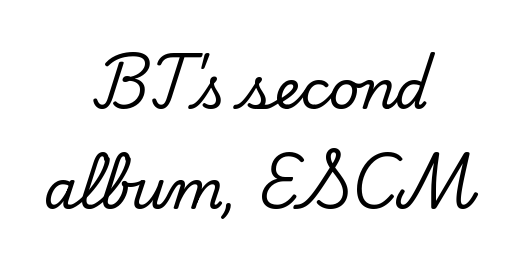
Q: Is the text italic (slanted)? A: Yes.
Q: Is the typeface a serif or a sans-serif typeface? A: Serif.
Q: Is the text underlined? A: No.
Q: How is the paragraph aligned? A: Centered.
Q: Is the spacing between letters normal or unusually wide? A: Normal.
Q: Width (condensed, normal, or wide)? A: Normal.
Q: Stroke contrast? A: Low.
Q: x-height? A: Small.
Q: Monospaced? A: No.
